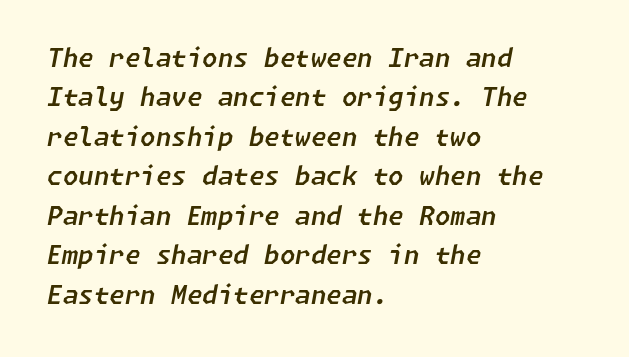
{"italic": "yes", "lean": "right", "slant_degrees": 11, "underline": "no", "align": "left", "line_spacing": "normal", "line_spacing_ratio": 1.58, "letter_spacing": "normal", "letter_spacing_em": 0.0, "glyph_px": 25}
